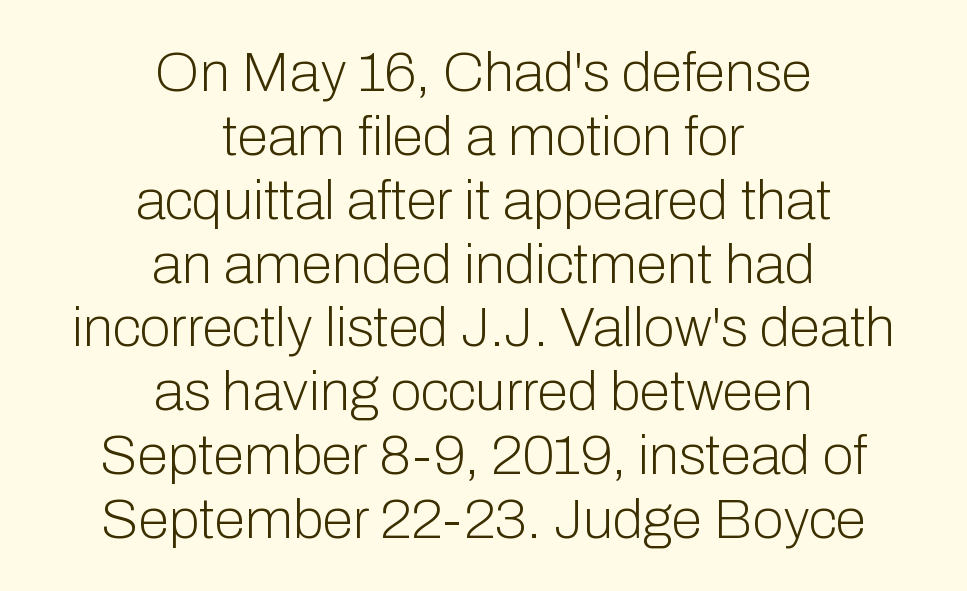
The image shows 56 px light sans-serif type, upright; set centered, tight line spacing (1.14x), normal letter spacing, not underlined; low stroke contrast and a medium x-height.
